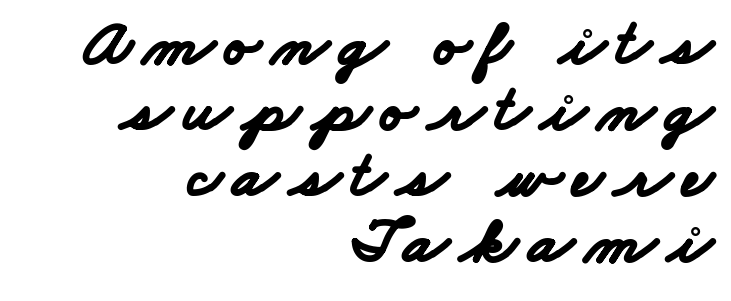
The rendering uses natural spacing where letterforms have individual widths. Leftover space on each line is placed entirely before the opening word. The passage shown is emphatically bold. Nobody drew a line under any word here. The text was rendered using a sans face with plain stroke endings. What's the leading like? Squeezed, with rows nearly overlapping.
